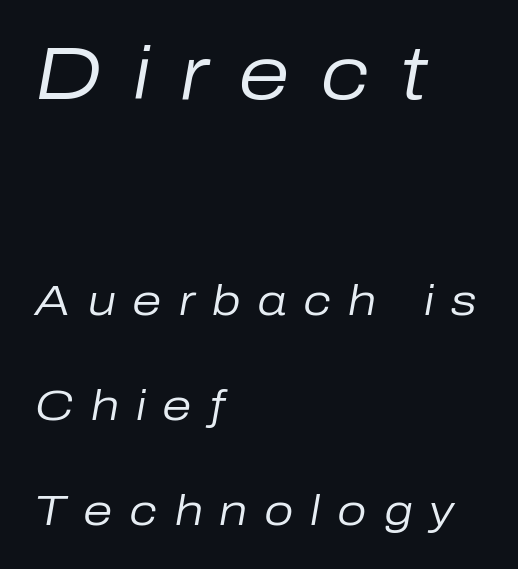
The image shows 74 px regular-weight type, italic (leaning right); set left-aligned, loose line spacing (2.5x), unusually wide letter spacing (+0.4 em), not underlined; the first (top) block is 1.76x larger; low stroke contrast and a medium x-height.
